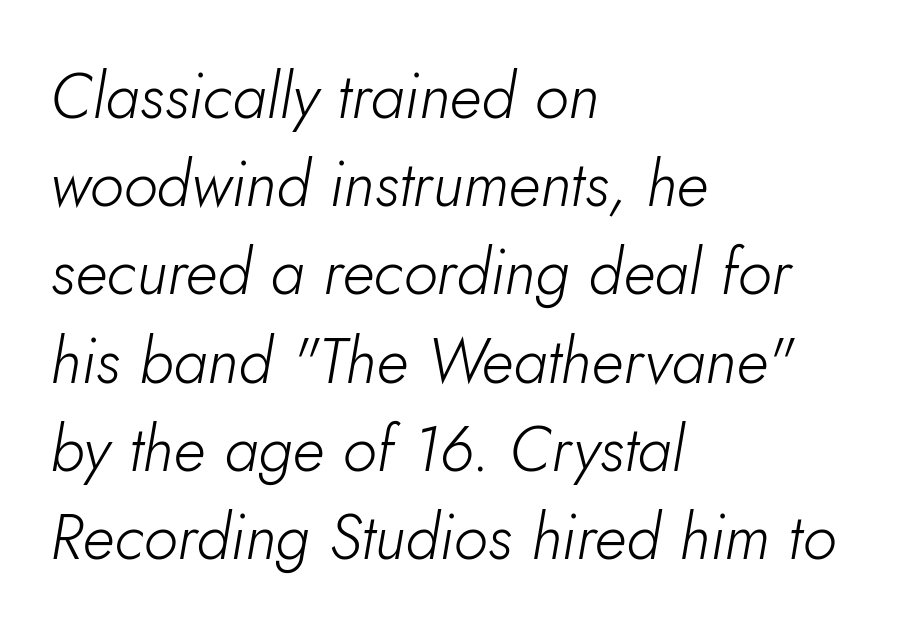
A typesetter would call this zero additional tracking. Style check: oblique. Check under the words: just untouched page. Horizontally, the lines are justified to the leading edge only. What's the leading like? Ordinary, nothing unusual. You could not count columns in this text — the font is proportionally spaced.
